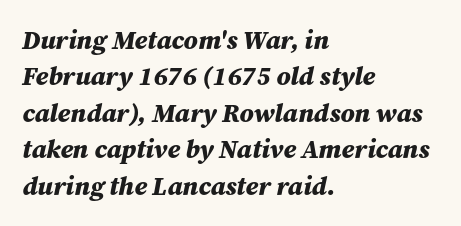
Q: Is the text bold? A: Yes.
Q: Is the text italic (slanted)? A: Yes, it leans right by about 12 degrees.
Q: Is the text underlined? A: No.
Q: How is the paragraph aligned? A: Left-aligned.
Q: Is the spacing between letters normal or unusually wide? A: Normal.
Q: Is the spacing between lines tight, normal or loose? A: Normal.
